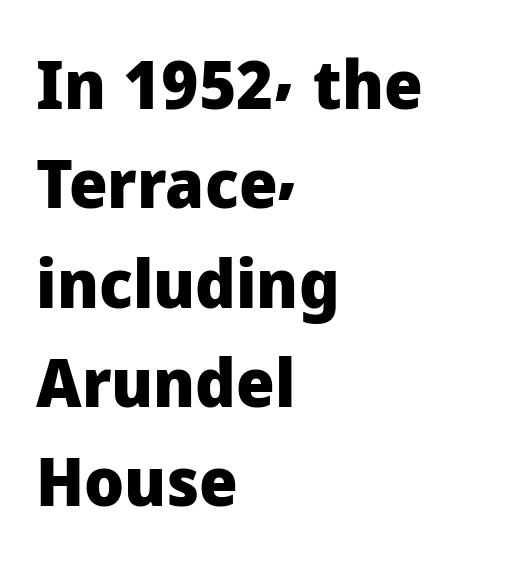
{"serif": "no", "italic": "no", "bold": "yes", "weight": "heavy", "width": "normal", "stroke_contrast": "low", "x_height": "medium", "monospaced": "no", "underline": "no", "align": "left", "line_spacing": "normal", "line_spacing_ratio": 1.46, "letter_spacing": "normal", "letter_spacing_em": 0.0, "glyph_px": 68}
